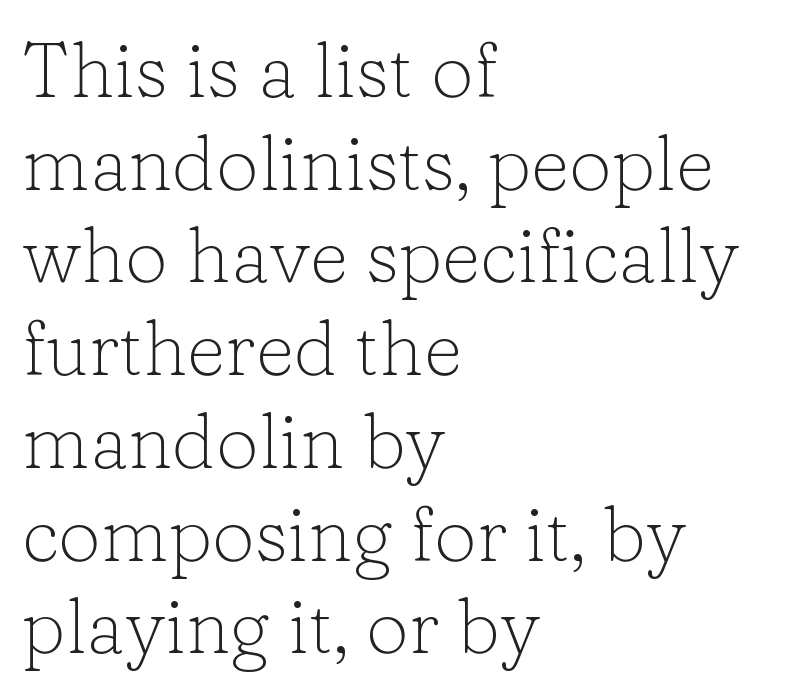
The image shows 76 px light serif type, upright; set left-aligned, line spacing 1.22x, normal letter spacing, not underlined; low stroke contrast and a medium x-height.
